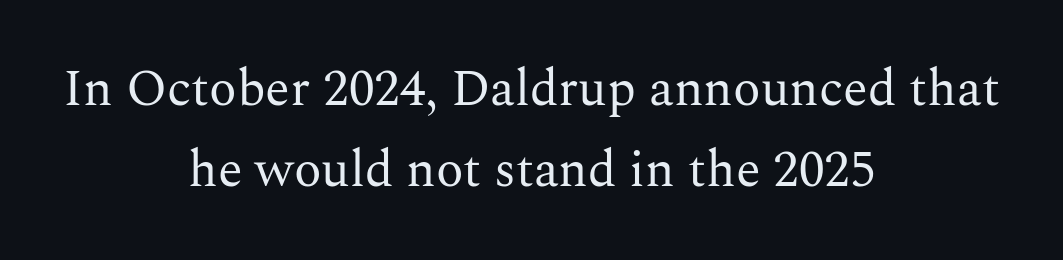
A centered setting, common on invitations and titles, is used for this passage. Note the varied advance widths — an 'i' is clearly narrower than an 'm'. Every character sits straight up, as roman type does. The strokes are not fattened; the text isn't bold. Here the glyphs are tracked normally, forming tight word shapes.
